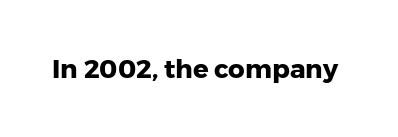
{"italic": "no", "bold": "yes", "underline": "no", "letter_spacing": "normal", "letter_spacing_em": 0.0, "glyph_px": 26}
